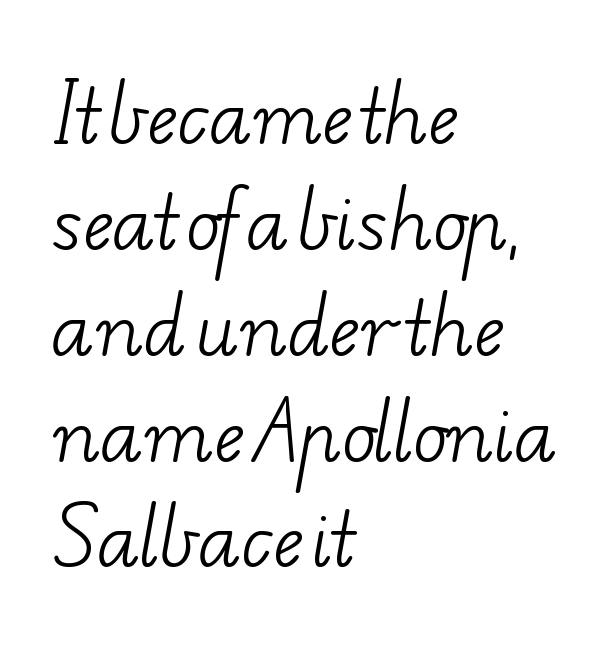
The face used here is rendered with its standard letterfit. The compositor pushed each line to the left boundary. What's the leading like? Ordinary, nothing unusual. Plain, unruled lines of type. Stroke terminals: seriffed.
